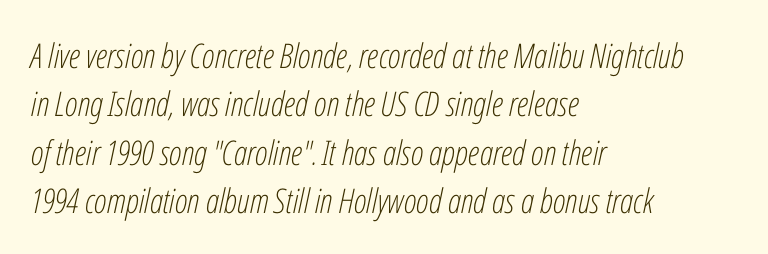
The image shows 34 px light, condensed type, italic (leaning right); set left-aligned, normal line spacing (1.42x), normal letter spacing, not underlined; low stroke contrast and a medium x-height.
